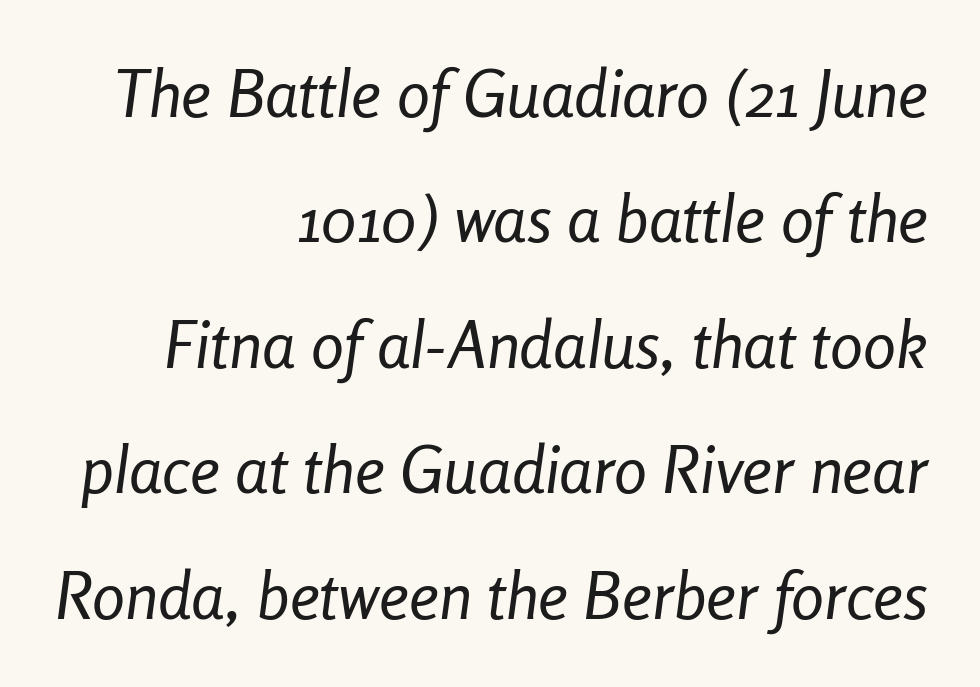
The image shows 66 px regular-weight, condensed type, italic (leaning right); set right-aligned, loose line spacing (1.9x), normal letter spacing, not underlined; low stroke contrast and a medium x-height.
